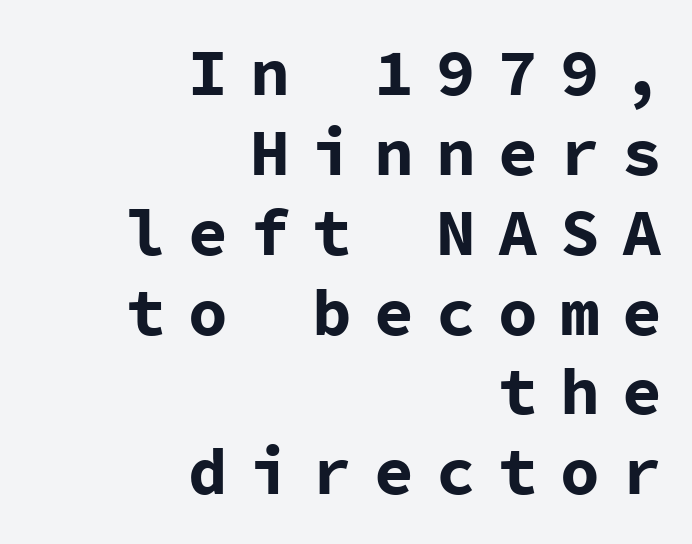
Typeset ragged left — the right edge is the straight one. This sample uses a sans-serif face. Posture: straight, roman, zero tilt. The gaps between neighbouring characters are conspicuously large. Fixed-width glyphs throughout — classic coding-font behaviour.
